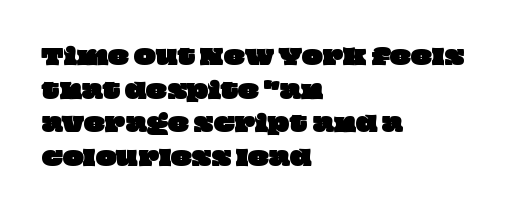
Q: Is the text underlined? A: No.
Q: How is the paragraph aligned? A: Left-aligned.
Q: Is the spacing between letters normal or unusually wide? A: Normal.
Q: Is the spacing between lines tight, normal or loose? A: Normal.
